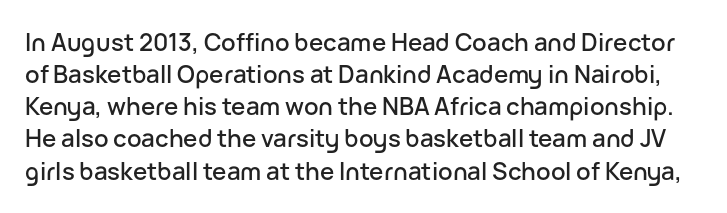
The image shows 24 px text type, upright; set normal line spacing (1.34x), normal letter spacing, not underlined.
